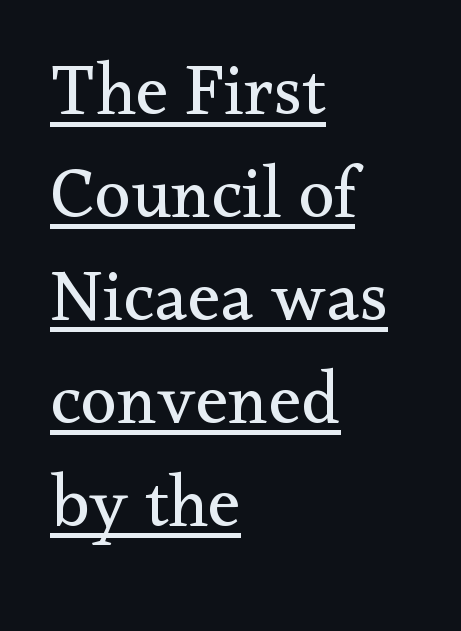
Q: Is the text bold? A: No.
Q: Is the text italic (slanted)? A: No, it is upright.
Q: Is the typeface a serif or a sans-serif typeface? A: Serif.
Q: Is the text underlined? A: Yes.
Q: How is the paragraph aligned? A: Left-aligned.
Q: Is the spacing between letters normal or unusually wide? A: Normal.
Q: Is the spacing between lines tight, normal or loose? A: Normal.
Q: Width (condensed, normal, or wide)? A: Normal.
Q: Stroke contrast? A: Medium.
Q: x-height? A: Small.
Q: Monospaced? A: No.
